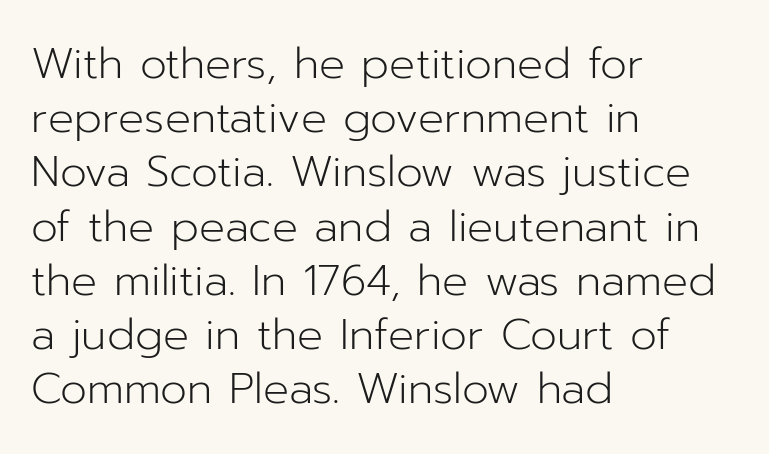
The specimen omits any rule beneath the text block's lines. The cut favours lightness, reaching ordinary text weight at its darkest. The lines sit at an ordinary, default distance from one another. It's the straight-up-and-down kind of type.
